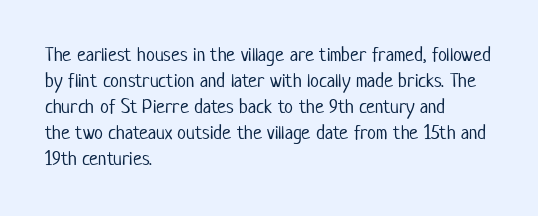
Q: Is the text bold? A: No.
Q: Is the text italic (slanted)? A: No, it is upright.
Q: Is the text underlined? A: No.
Q: How is the paragraph aligned? A: Left-aligned.
Q: Is the spacing between letters normal or unusually wide? A: Normal.
Q: Is the spacing between lines tight, normal or loose? A: Normal.
